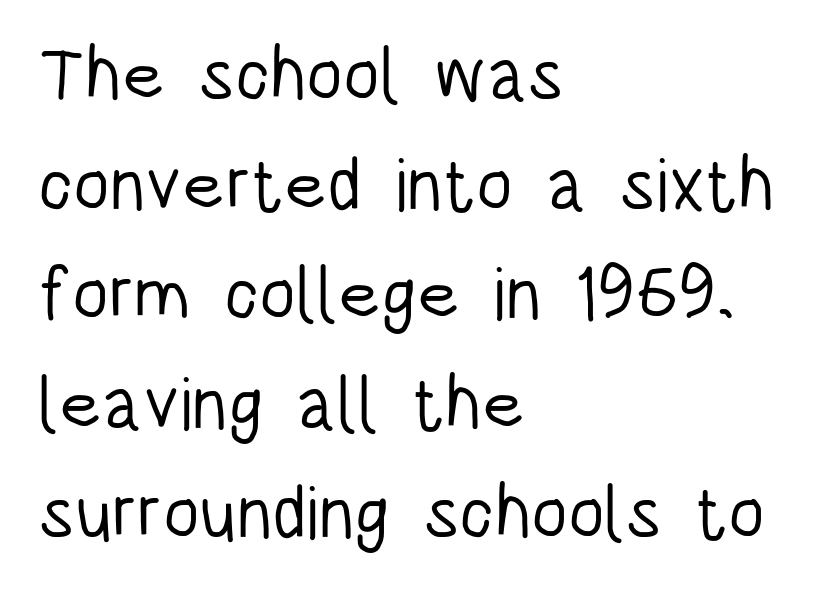
The image shows 74 px light, condensed sans-serif type, upright; set left-aligned, normal line spacing (1.48x), normal letter spacing, not underlined; low stroke contrast and a large x-height.
